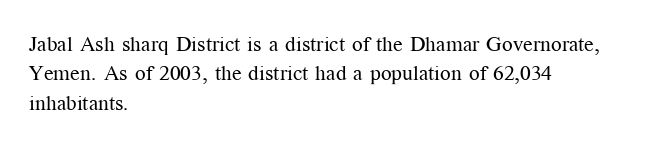
Q: Is the text bold? A: No.
Q: Is the text italic (slanted)? A: No, it is upright.
Q: Is the text underlined? A: No.
Q: How is the paragraph aligned? A: Left-aligned.
Q: Is the spacing between letters normal or unusually wide? A: Normal.
Q: Is the spacing between lines tight, normal or loose? A: Normal.
